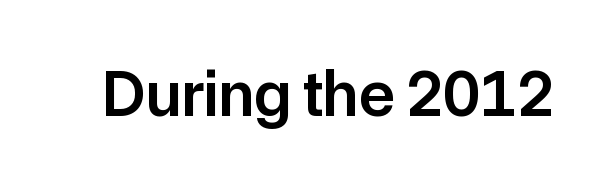
The image shows 66 px semibold sans-serif type, upright; set normal letter spacing, not underlined; low stroke contrast and a medium x-height.
